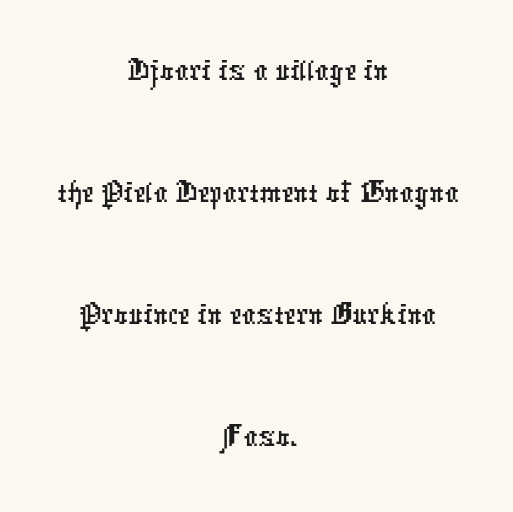
Q: Is the typeface a serif or a sans-serif typeface? A: Sans-serif.
Q: Is the text underlined? A: No.
Q: How is the paragraph aligned? A: Centered.
Q: Is the spacing between letters normal or unusually wide? A: Normal.
Q: Width (condensed, normal, or wide)? A: Condensed.
Q: Stroke contrast? A: Low.
Q: x-height? A: Medium.
Q: Monospaced? A: No.
